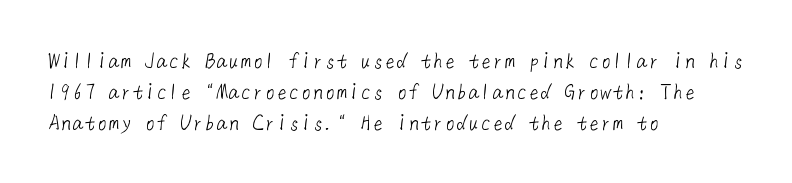
Descenders hang freely into open space. Weight: regular or lighter. One glance says typical: line gaps are just what's usual. You could call the tracking neutral — neither tight nor loose. If you drew a ruler down the left edge, every line would touch it.
